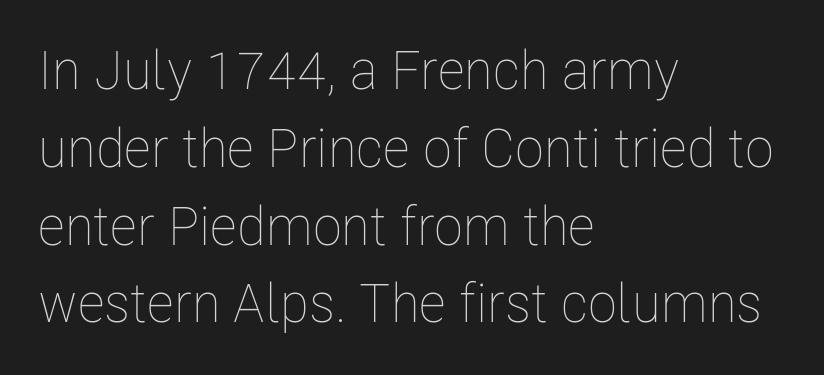
Q: Is the text bold? A: No.
Q: Is the text italic (slanted)? A: No, it is upright.
Q: Is the text underlined? A: No.
Q: How is the paragraph aligned? A: Left-aligned.
Q: Is the spacing between letters normal or unusually wide? A: Normal.
Q: Is the spacing between lines tight, normal or loose? A: Normal.
Q: Width (condensed, normal, or wide)? A: Condensed.
Q: Stroke contrast? A: Low.
Q: x-height? A: Medium.
Q: Monospaced? A: No.
